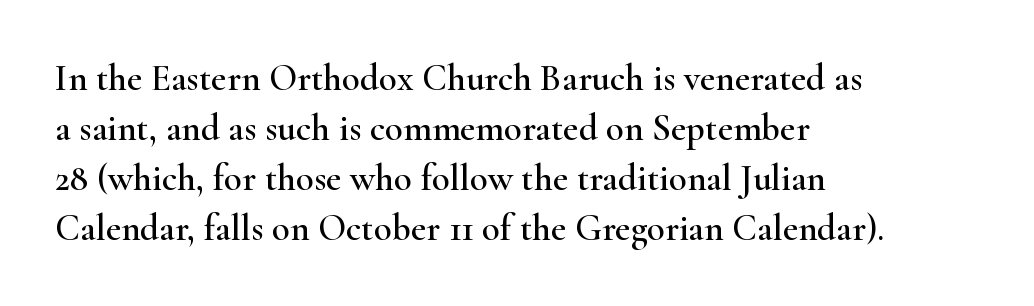
The image shows 37 px wide serif type, upright; set left-aligned, normal line spacing (1.35x), normal letter spacing, not underlined; high stroke contrast and a small x-height.
